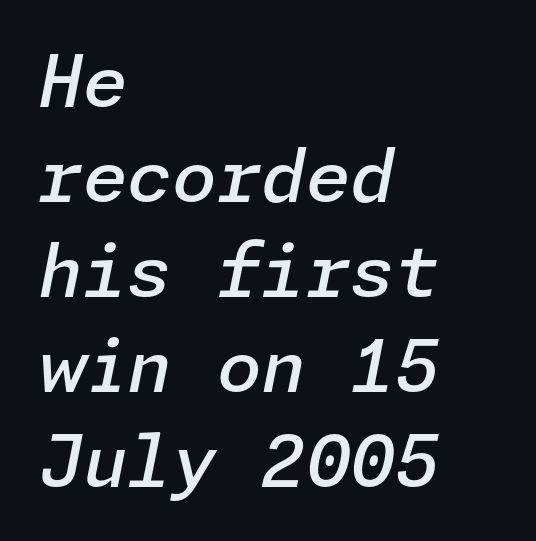
Q: Is the text bold? A: Semi-bold.
Q: Is the text italic (slanted)? A: Yes, it leans right by about 11 degrees.
Q: Is the text underlined? A: No.
Q: How is the paragraph aligned? A: Left-aligned.
Q: Is the spacing between letters normal or unusually wide? A: Normal.
Q: Is the spacing between lines tight, normal or loose? A: Normal.
Q: Width (condensed, normal, or wide)? A: Normal.
Q: Stroke contrast? A: Low.
Q: x-height? A: Medium.
